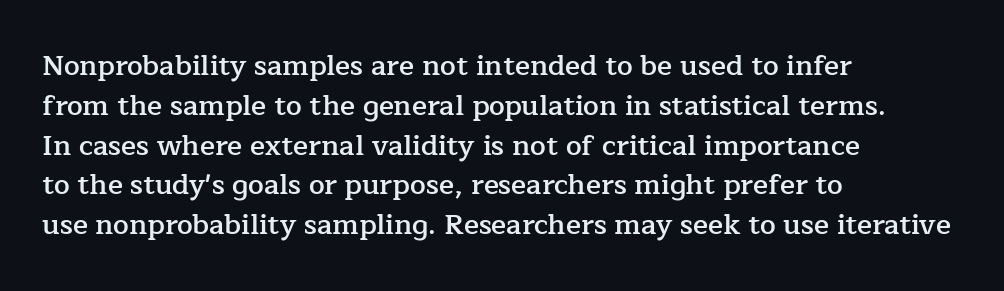
The image shows 28 px semibold serif type, upright; set left-aligned, normal line spacing (1.42x), normal letter spacing, not underlined; low stroke contrast and a medium x-height.
